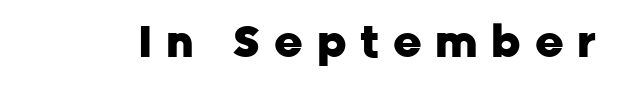
The image shows 44 px heavy sans-serif type, upright; set unusually wide letter spacing (+0.31 em), not underlined; low stroke contrast and a medium x-height.
